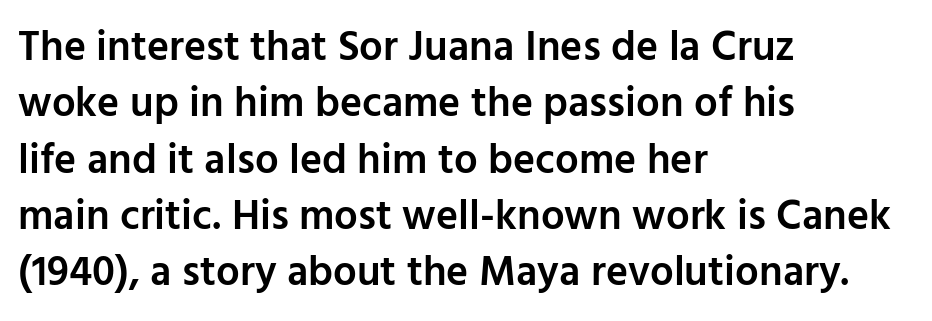
Q: Is the text bold? A: Semi-bold.
Q: Is the text italic (slanted)? A: No, it is upright.
Q: Is the typeface a serif or a sans-serif typeface? A: Sans-serif.
Q: Is the text underlined? A: No.
Q: How is the paragraph aligned? A: Left-aligned.
Q: Is the spacing between letters normal or unusually wide? A: Normal.
Q: Is the spacing between lines tight, normal or loose? A: Normal.
Q: Width (condensed, normal, or wide)? A: Normal.
Q: Stroke contrast? A: Low.
Q: x-height? A: Medium.
Q: Monospaced? A: No.
